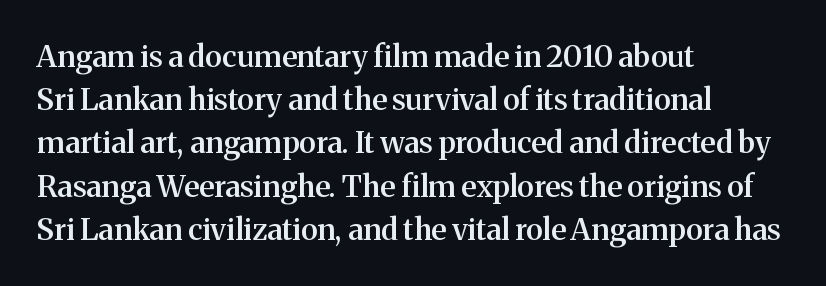
Q: Is the text bold? A: Semi-bold.
Q: Is the text italic (slanted)? A: No, it is upright.
Q: Is the typeface a serif or a sans-serif typeface? A: Serif.
Q: Is the text underlined? A: No.
Q: How is the paragraph aligned? A: Left-aligned.
Q: Is the spacing between letters normal or unusually wide? A: Normal.
Q: Is the spacing between lines tight, normal or loose? A: Normal.
Q: Width (condensed, normal, or wide)? A: Normal.
Q: Stroke contrast? A: Medium.
Q: x-height? A: Medium.
Q: Monospaced? A: No.
